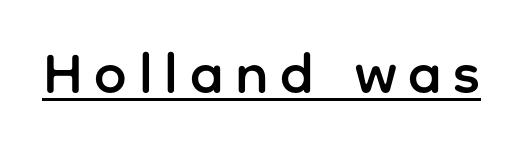
The image shows 58 px sans-serif type, upright; set unusually wide letter spacing (+0.2 em), underlined; low stroke contrast and a medium x-height.
